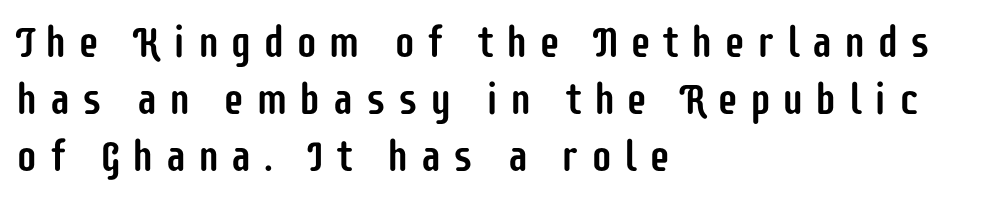
Q: Is the text italic (slanted)? A: No, it is upright.
Q: Is the typeface a serif or a sans-serif typeface? A: Sans-serif.
Q: Is the text underlined? A: No.
Q: How is the paragraph aligned? A: Left-aligned.
Q: Is the spacing between letters normal or unusually wide? A: Unusually wide.
Q: Is the spacing between lines tight, normal or loose? A: Normal.
Q: Width (condensed, normal, or wide)? A: Condensed.
Q: Stroke contrast? A: Low.
Q: x-height? A: Large.
Q: Monospaced? A: No.
